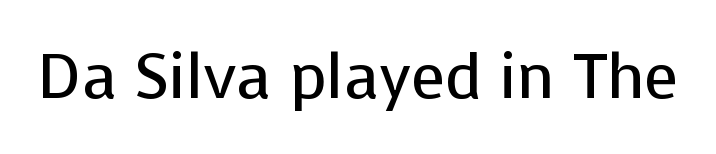
The passage shown is not bold in any degree. Honestly, the letter spacing is just normal — you wouldn't notice it. The characters display no serif detailing; their extremities are plain. Note the varied advance widths — an 'i' is clearly narrower than an 'm'. Letters rest on an invisible, unmarked baseline.
